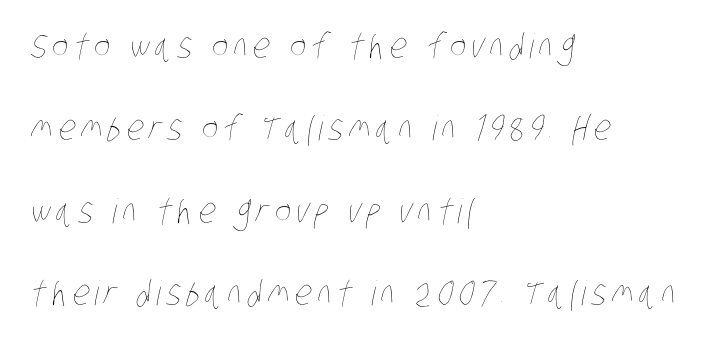
Line beginnings align vertically; line endings do not. Spacing verdict: proportional, widths tailored to each character. Unmarked baselines from the first word to the last. Interline gaps are noticeably wide in this sample. On a weight scale, this lands at 450 or below.
